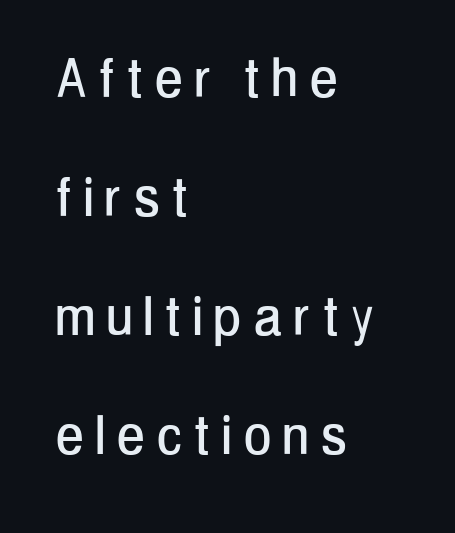
Q: Is the text italic (slanted)? A: No, it is upright.
Q: Is the typeface a serif or a sans-serif typeface? A: Sans-serif.
Q: Is the text underlined? A: No.
Q: How is the paragraph aligned? A: Left-aligned.
Q: Is the spacing between letters normal or unusually wide? A: Unusually wide.
Q: Width (condensed, normal, or wide)? A: Condensed.
Q: Stroke contrast? A: Low.
Q: x-height? A: Medium.
Q: Monospaced? A: No.
